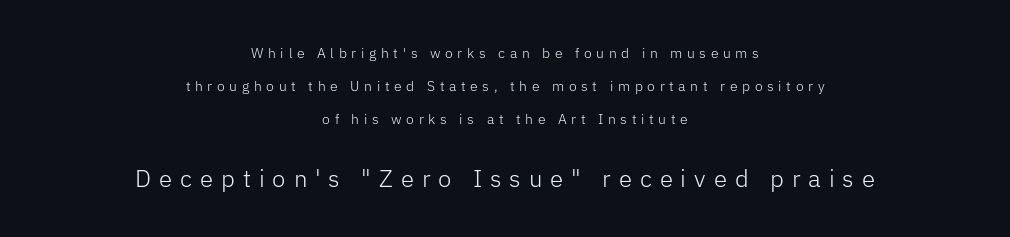
The image shows 24 px text type, upright; set centered, loose line spacing (2.37x), unusually wide letter spacing (+0.33 em), not underlined; the second (bottom) block is 1.71x larger.
